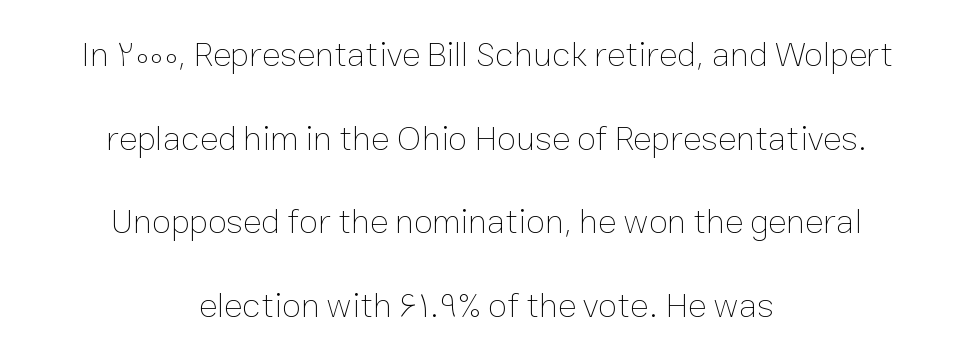
{"italic": "no", "bold": "no", "weight": "thin", "width": "normal", "stroke_contrast": "low", "x_height": "medium", "monospaced": "no", "underline": "no", "align": "center", "line_spacing": "loose", "line_spacing_ratio": 2.39, "letter_spacing": "normal", "letter_spacing_em": 0.0, "glyph_px": 35}
